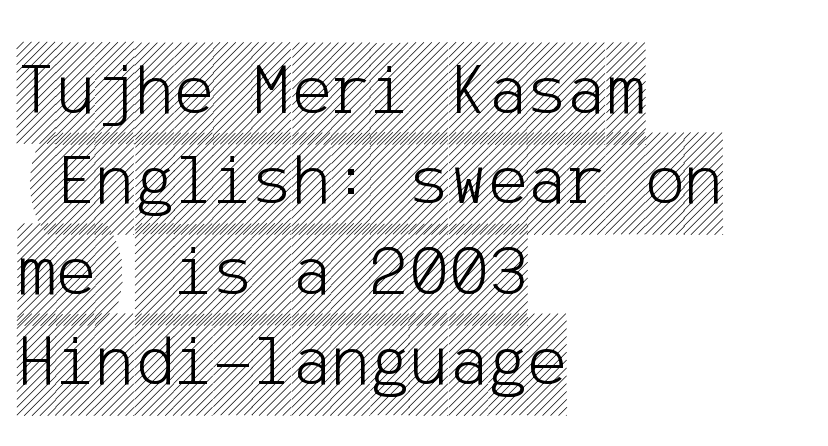
Q: Is the text italic (slanted)? A: No, it is upright.
Q: Is the text underlined? A: No.
Q: How is the paragraph aligned? A: Left-aligned.
Q: Is the spacing between letters normal or unusually wide? A: Normal.
Q: Width (condensed, normal, or wide)? A: Condensed.
Q: x-height? A: Large.
